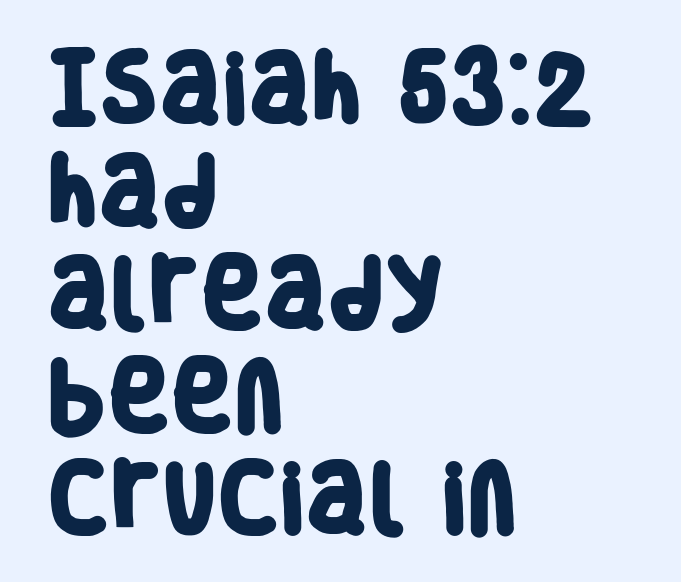
{"serif": "no", "bold": "yes", "weight": "heavy", "width": "condensed", "stroke_contrast": "low", "x_height": "large", "monospaced": "no", "underline": "no", "align": "left", "line_spacing": "normal", "line_spacing_ratio": 1.35, "letter_spacing": "normal", "letter_spacing_em": 0.0, "glyph_px": 76}
